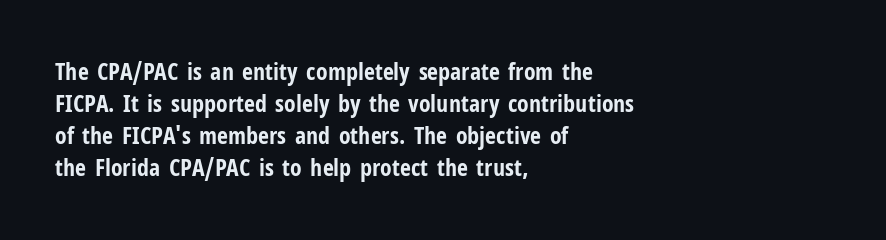
Heavy-handed strokes throughout: this text is bold. Ordinary non-slanted type is in use. The text block is weighted toward the left margin, trailing off unevenly rightward. Students, observe: this is what conventionally led text looks like. Students, note that the glyphs here touch the page at normal intervals. The words here are not underlined.
